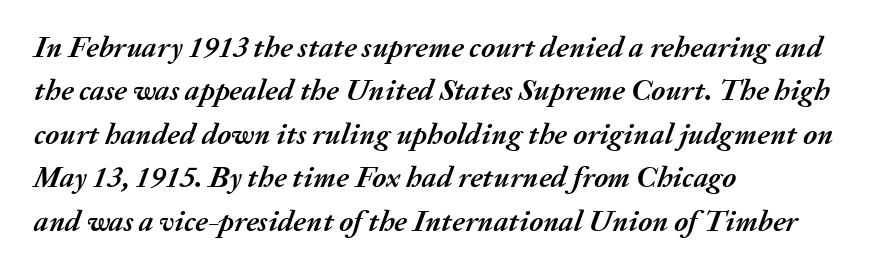
If you measured baseline to baseline, you'd find a middling distance. The letterforms sit shoulder to shoulder at normal distance. The words here are not underlined. One-word summary of the alignment: left. These words are printed bold, with thick strokes throughout.
